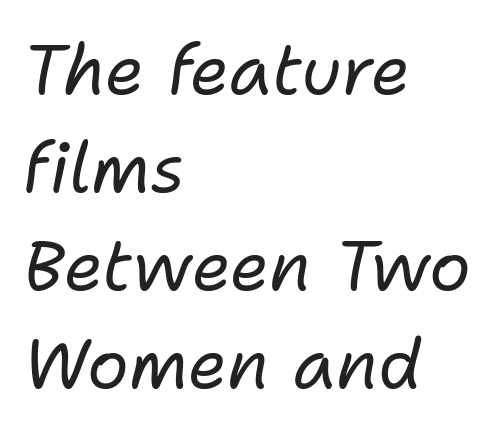
{"italic": "yes", "lean": "right", "slant_degrees": 11, "bold": "no", "weight": "regular", "width": "normal", "stroke_contrast": "low", "x_height": "medium", "monospaced": "no", "underline": "no", "align": "left", "line_spacing": "normal", "line_spacing_ratio": 1.42, "letter_spacing": "normal", "letter_spacing_em": 0.0, "glyph_px": 69}
